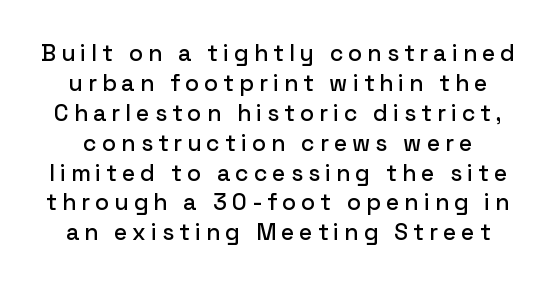
Rule under the text: the space is simply empty. The horizontal fit of the characters is loose and conspicuously gappy. Horizontal bands of white between lines are of average thickness. Style check: upright.
